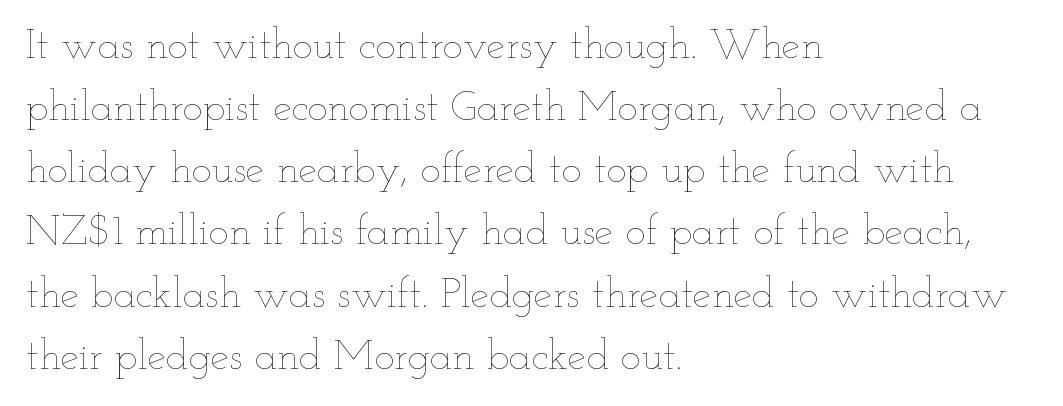
The image shows 42 px thin, wide type, upright; set left-aligned, normal line spacing (1.48x), normal letter spacing, not underlined; low stroke contrast and a small x-height.
